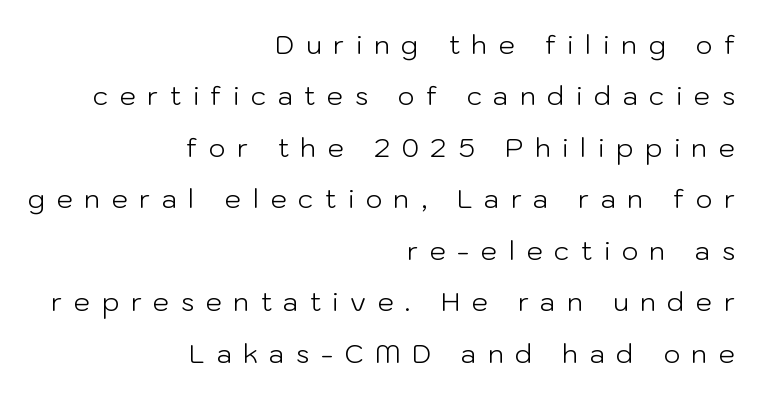
The image shows 26 px text type, upright; set right-aligned, loose line spacing (1.98x), unusually wide letter spacing (+0.44 em), not underlined.
